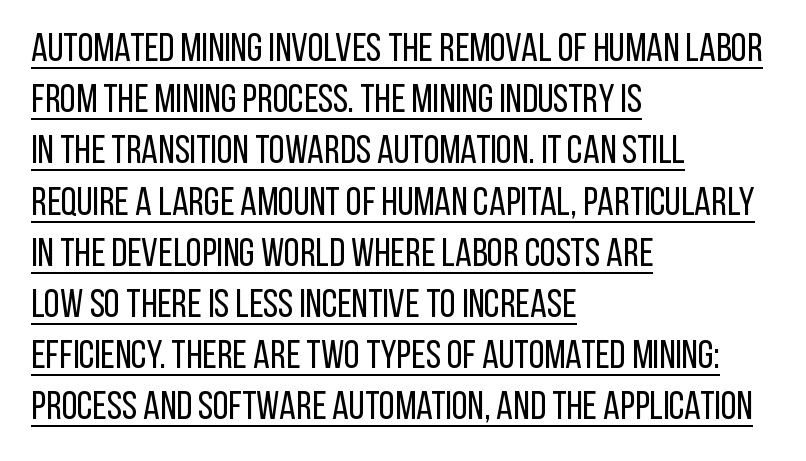
Descenders here cross a horizontal rule under the line. Letters have the restrained weight of plain body copy at most. The passage shown is typed in a proportional face where columns would drift. These lines sit exactly where default settings would place them. Note: no serifs on the glyphs.
